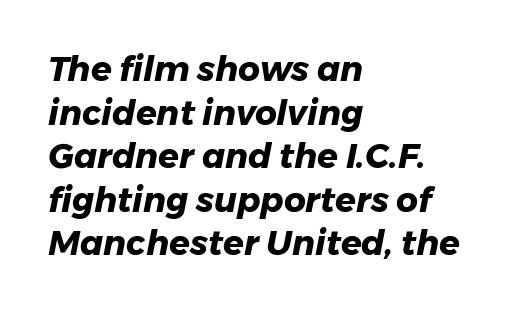
{"italic": "yes", "lean": "right", "slant_degrees": 11, "bold": "yes", "weight": "heavy", "width": "normal", "stroke_contrast": "low", "x_height": "medium", "monospaced": "no", "underline": "no", "align": "left", "line_spacing": "normal", "line_spacing_ratio": 1.28, "letter_spacing": "normal", "letter_spacing_em": 0.0, "glyph_px": 34}
